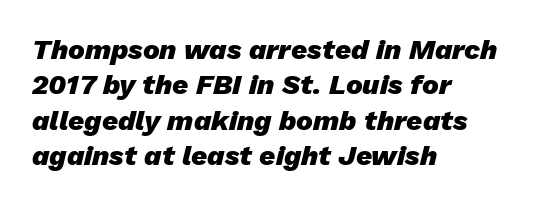
Short note: letters normally spaced. Honestly, the row spacing looks completely unremarkable. Style check: oblique. The string is rendered with underlining switched off.
